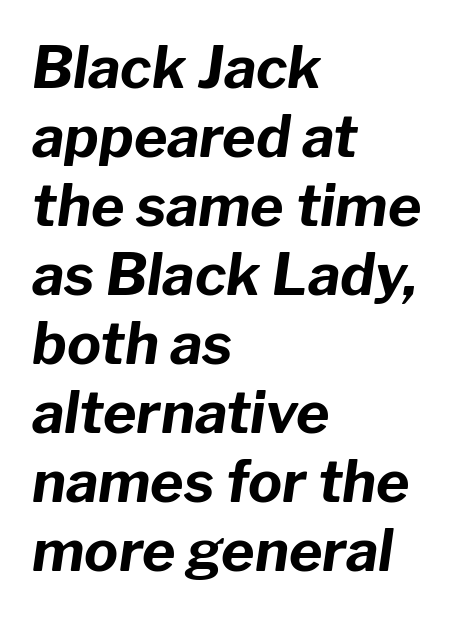
{"italic": "yes", "lean": "right", "slant_degrees": 8, "bold": "yes", "weight": "bold", "width": "normal", "stroke_contrast": "low", "x_height": "medium", "monospaced": "no", "underline": "no", "align": "left", "line_spacing_ratio": 1.21, "letter_spacing": "normal", "letter_spacing_em": 0.0, "glyph_px": 57}
